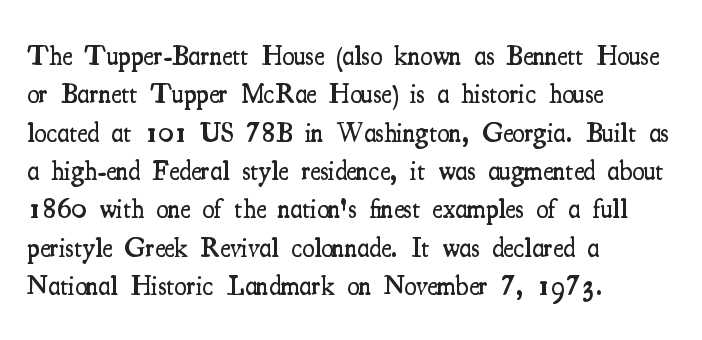
Q: Is the text bold? A: Semi-bold.
Q: Is the text italic (slanted)? A: No, it is upright.
Q: Is the text underlined? A: No.
Q: How is the paragraph aligned? A: Left-aligned.
Q: Is the spacing between letters normal or unusually wide? A: Normal.
Q: Is the spacing between lines tight, normal or loose? A: Normal.
